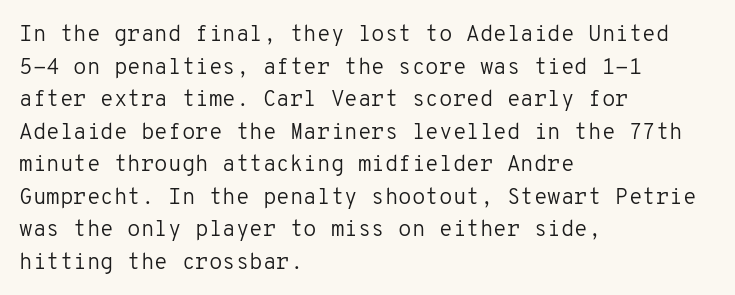
The image shows 22 px text type, upright; set left-aligned, normal line spacing (1.48x), normal letter spacing, not underlined.
